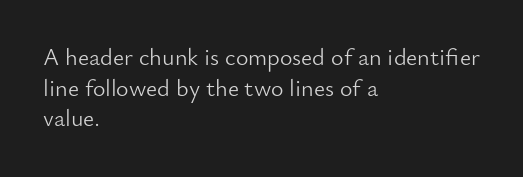
The image shows 24 px text type, upright; set left-aligned, normal line spacing (1.28x), normal letter spacing, not underlined.
